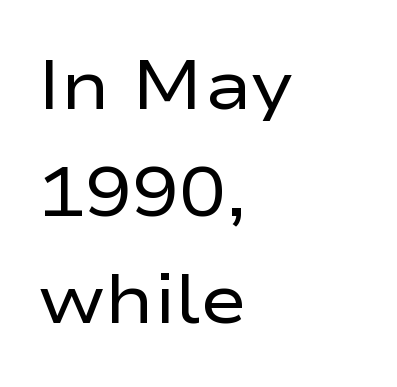
{"serif": "no", "italic": "no", "bold": "no", "weight": "regular", "width": "wide", "stroke_contrast": "low", "x_height": "medium", "monospaced": "no", "underline": "no", "align": "left", "line_spacing": "normal", "line_spacing_ratio": 1.53, "letter_spacing": "normal", "letter_spacing_em": 0.0, "glyph_px": 70}
